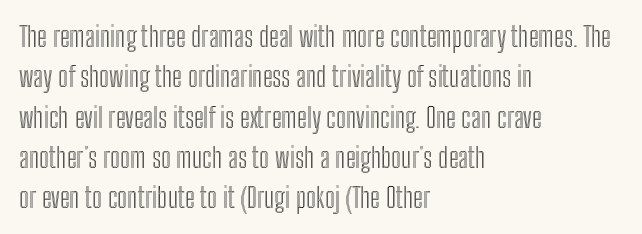
The image shows 28 px condensed type, upright; set left-aligned, normal line spacing (1.44x), normal letter spacing, not underlined; a medium x-height.
